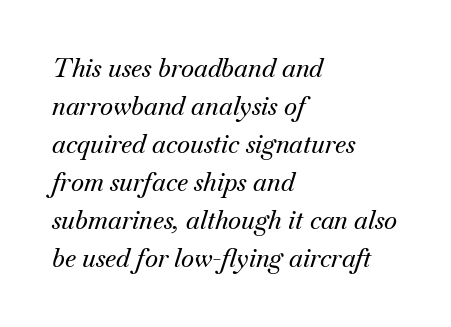
{"italic": "yes", "lean": "right", "slant_degrees": 18, "underline": "no", "align": "left", "line_spacing": "normal", "line_spacing_ratio": 1.52, "letter_spacing": "normal", "letter_spacing_em": 0.0, "glyph_px": 25}
